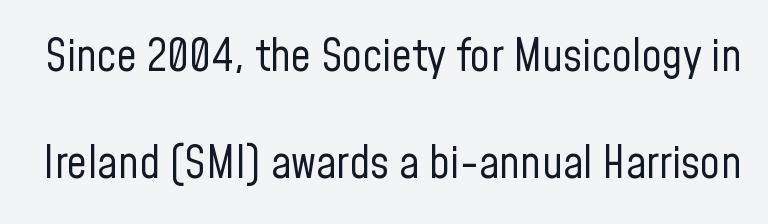
{"serif": "no", "italic": "no", "bold": "no", "weight": "regular", "width": "condensed", "stroke_contrast": "low", "x_height": "medium", "monospaced": "no", "underline": "no", "line_spacing": "loose", "line_spacing_ratio": 2.38, "letter_spacing": "normal", "letter_spacing_em": 0.0, "glyph_px": 45}
